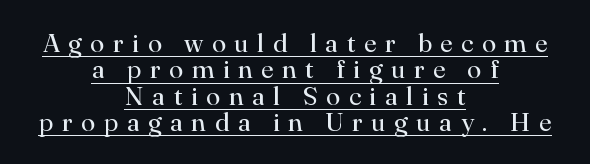
Q: Is the text bold? A: No.
Q: Is the text italic (slanted)? A: No, it is upright.
Q: Is the text underlined? A: Yes.
Q: How is the paragraph aligned? A: Centered.
Q: Is the spacing between letters normal or unusually wide? A: Unusually wide.
Q: Is the spacing between lines tight, normal or loose? A: Tight.
